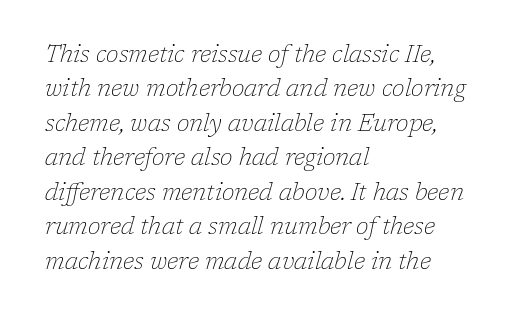
The image shows 23 px text type, italic (leaning right); set left-aligned, normal line spacing (1.5x), normal letter spacing, not underlined.
